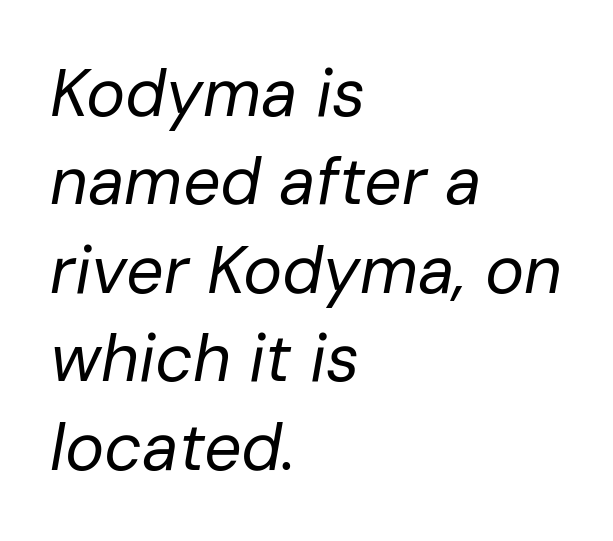
{"italic": "yes", "lean": "right", "slant_degrees": 10, "bold": "no", "weight": "regular", "width": "normal", "stroke_contrast": "low", "x_height": "medium", "monospaced": "no", "underline": "no", "align": "left", "line_spacing": "normal", "line_spacing_ratio": 1.34, "letter_spacing": "normal", "letter_spacing_em": 0.0, "glyph_px": 66}
